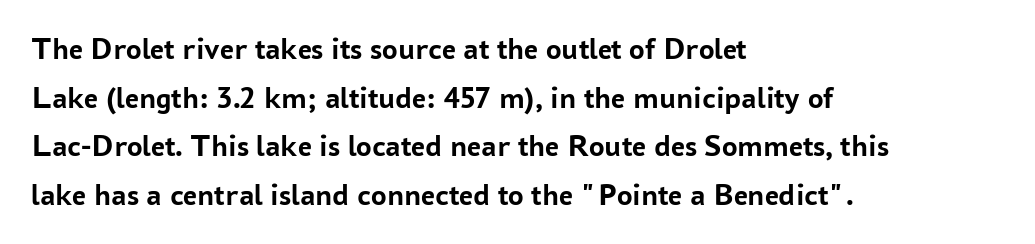
Q: Is the text bold? A: Yes.
Q: Is the text italic (slanted)? A: No, it is upright.
Q: Is the typeface a serif or a sans-serif typeface? A: Sans-serif.
Q: Is the text underlined? A: No.
Q: How is the paragraph aligned? A: Left-aligned.
Q: Is the spacing between letters normal or unusually wide? A: Normal.
Q: Is the spacing between lines tight, normal or loose? A: Normal.
Q: Width (condensed, normal, or wide)? A: Normal.
Q: Stroke contrast? A: Low.
Q: x-height? A: Medium.
Q: Monospaced? A: No.
